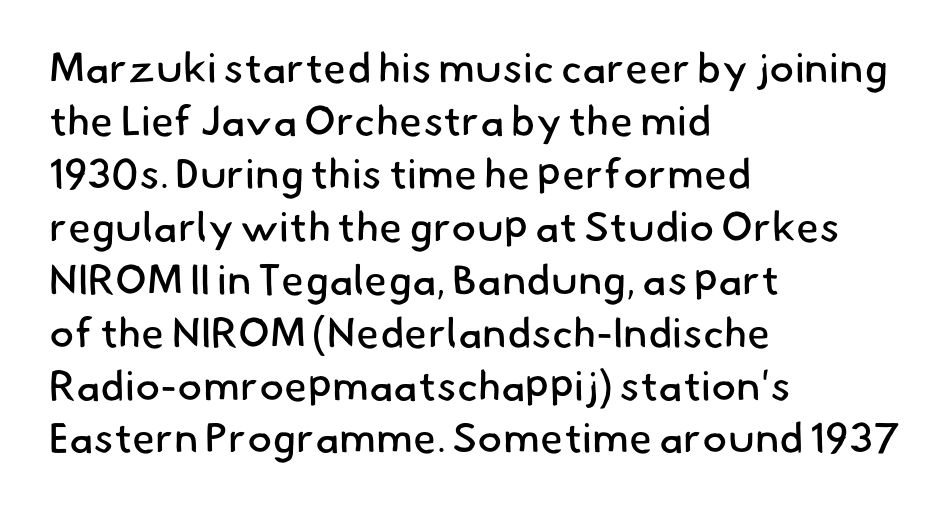
Q: Is the text bold? A: No.
Q: Is the typeface a serif or a sans-serif typeface? A: Sans-serif.
Q: Is the text underlined? A: No.
Q: How is the paragraph aligned? A: Left-aligned.
Q: Is the spacing between letters normal or unusually wide? A: Normal.
Q: Is the spacing between lines tight, normal or loose? A: Normal.
Q: Width (condensed, normal, or wide)? A: Normal.
Q: Stroke contrast? A: Low.
Q: x-height? A: Small.
Q: Monospaced? A: No.
